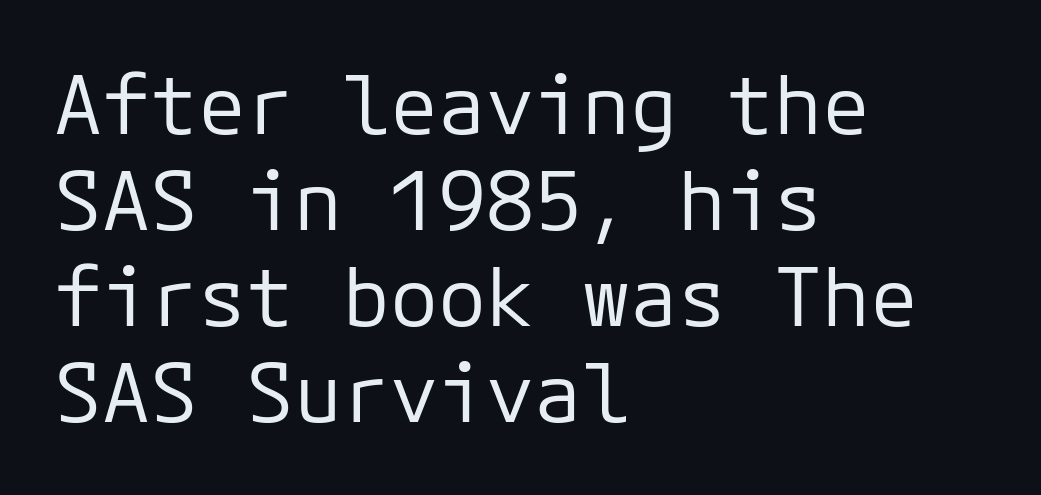
{"serif": "no", "italic": "no", "bold": "no", "weight": "regular", "width": "normal", "stroke_contrast": "low", "x_height": "medium", "underline": "no", "align": "left", "line_spacing_ratio": 1.2, "letter_spacing": "normal", "letter_spacing_em": 0.0, "glyph_px": 80}
